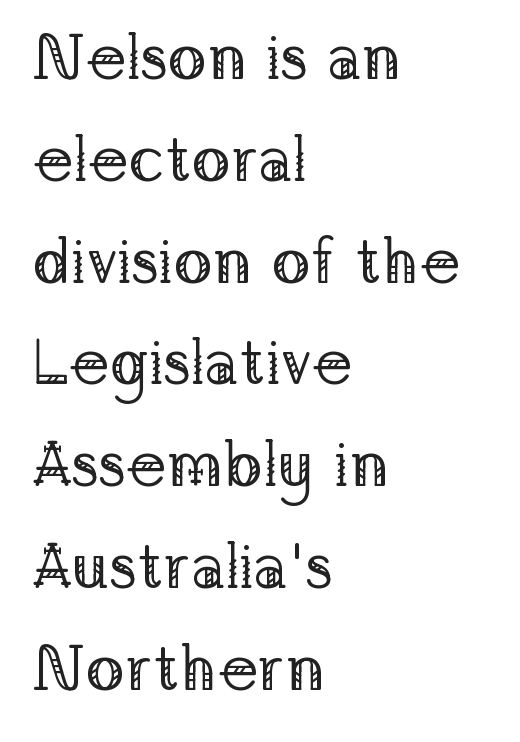
{"serif": "yes", "italic": "no", "bold": "no", "weight": "regular", "width": "normal", "stroke_contrast": "low", "x_height": "medium", "monospaced": "no", "underline": "no", "align": "left", "line_spacing": "normal", "line_spacing_ratio": 1.59, "letter_spacing": "normal", "letter_spacing_em": 0.0, "glyph_px": 64}
